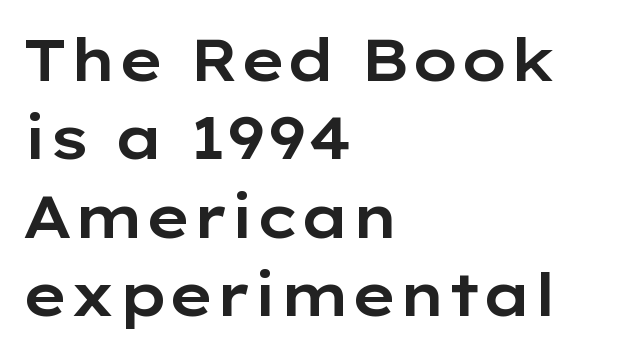
Q: Is the text italic (slanted)? A: No, it is upright.
Q: Is the typeface a serif or a sans-serif typeface? A: Sans-serif.
Q: Is the text underlined? A: No.
Q: How is the paragraph aligned? A: Left-aligned.
Q: Is the spacing between letters normal or unusually wide? A: Normal.
Q: Is the spacing between lines tight, normal or loose? A: Normal.
Q: Width (condensed, normal, or wide)? A: Wide.
Q: Stroke contrast? A: Low.
Q: x-height? A: Medium.
Q: Monospaced? A: No.
